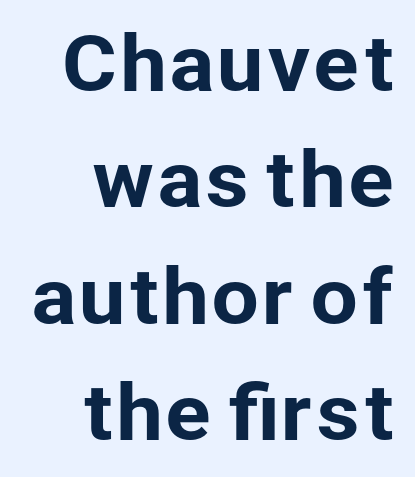
Underlining? Definitely not there. The vertical gap from one line to the next is medium. The passage shown has conventional tracking throughout. These lines are rendered in a variable-pitch font. What kind of face is this? One without serifs — a sans.
